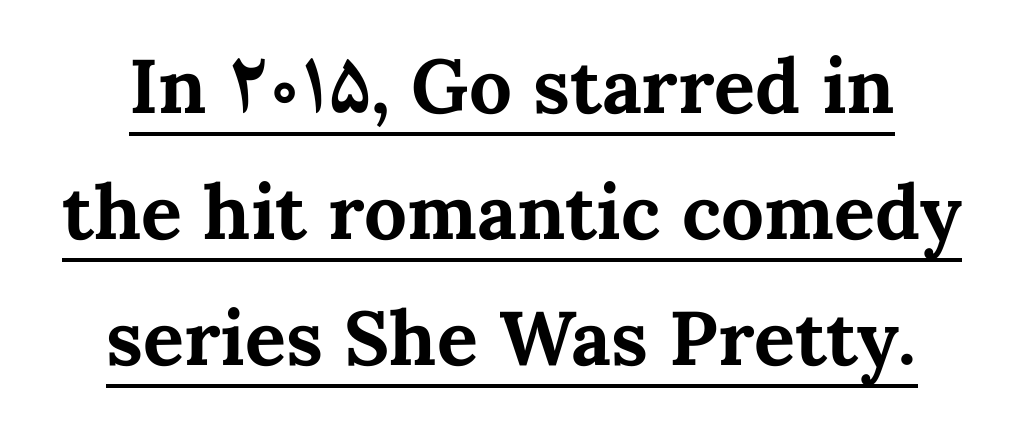
Q: Is the text bold? A: Yes.
Q: Is the text italic (slanted)? A: No, it is upright.
Q: Is the text underlined? A: Yes.
Q: How is the paragraph aligned? A: Centered.
Q: Is the spacing between letters normal or unusually wide? A: Normal.
Q: Is the spacing between lines tight, normal or loose? A: Normal.
Q: Width (condensed, normal, or wide)? A: Normal.
Q: Stroke contrast? A: Medium.
Q: x-height? A: Medium.
Q: Monospaced? A: No.
